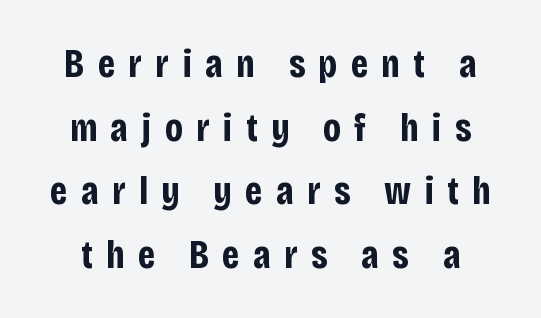
{"serif": "no", "italic": "no", "bold": "yes", "weight": "bold", "width": "condensed", "stroke_contrast": "low", "x_height": "large", "monospaced": "no", "underline": "no", "line_spacing": "normal", "line_spacing_ratio": 1.59, "letter_spacing": "wide", "letter_spacing_em": 0.33, "glyph_px": 40}
